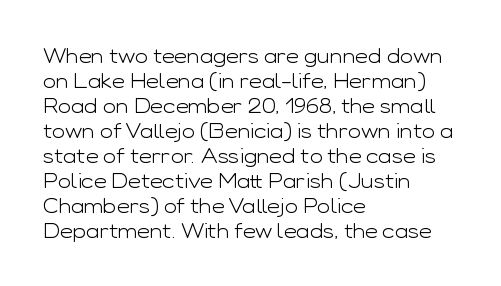
Q: Is the text bold? A: No.
Q: Is the text italic (slanted)? A: No, it is upright.
Q: Is the text underlined? A: No.
Q: How is the paragraph aligned? A: Left-aligned.
Q: Is the spacing between letters normal or unusually wide? A: Normal.
Q: Is the spacing between lines tight, normal or loose? A: Normal.
